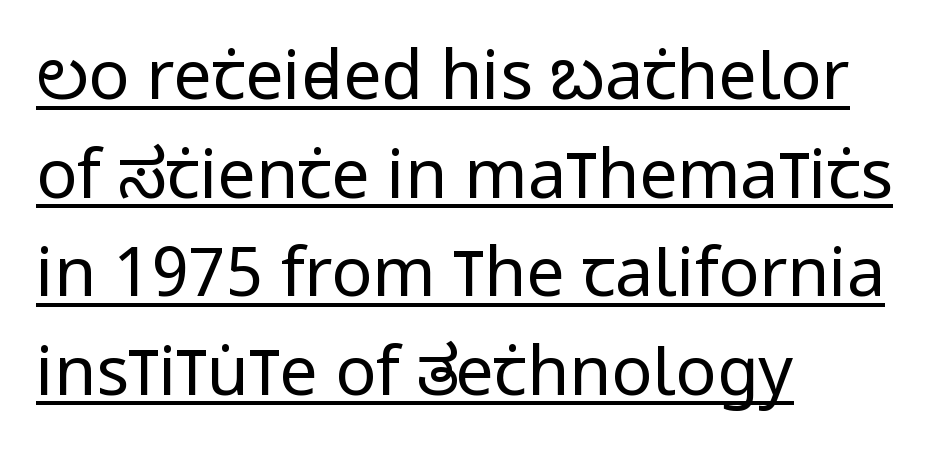
Is there any slant? The stems are plumb. Spacing verdict: proportional, widths tailored to each character. The block of text has a typical density, with ordinary space between rows. The text was rendered using a sans face with plain stroke endings. Tracking value appears to be zero — textbook default spacing.
